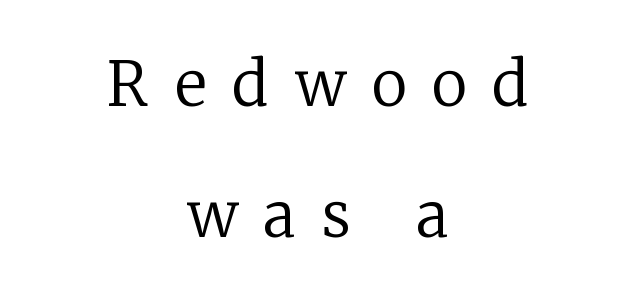
The image shows 61 px regular-weight serif type, upright; set centered, loose line spacing (2.15x), unusually wide letter spacing (+0.43 em), not underlined; low stroke contrast and a medium x-height.
